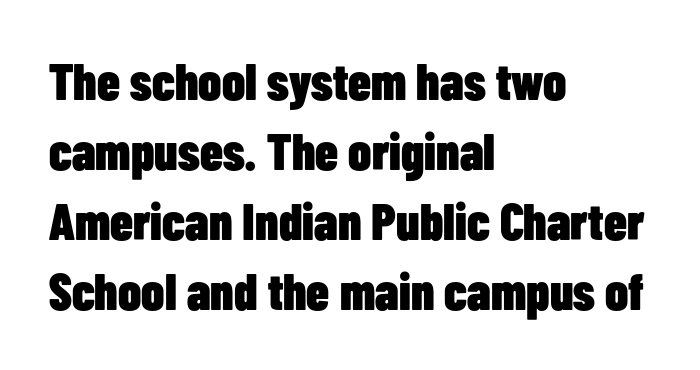
The face used here is proportionally spaced, like ordinary book or web type. Teacher's note: observe the even left margin — that is flush-left alignment. The letters sit at their default tracking, neither squeezed nor spread. You can tell from the bare stems that sans-serif type was used. You can tell it's not italic because the verticals are truly vertical.
